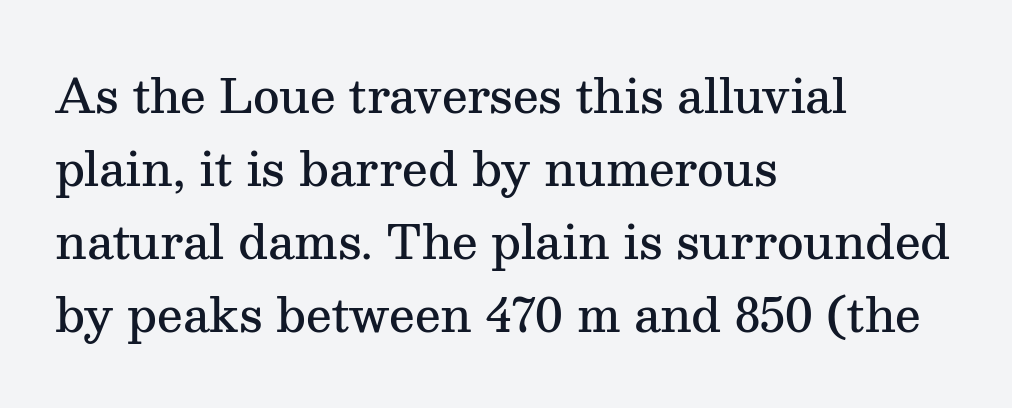
The image shows 46 px semibold serif type, upright; set left-aligned, normal line spacing (1.59x), normal letter spacing, not underlined; medium stroke contrast and a medium x-height.
